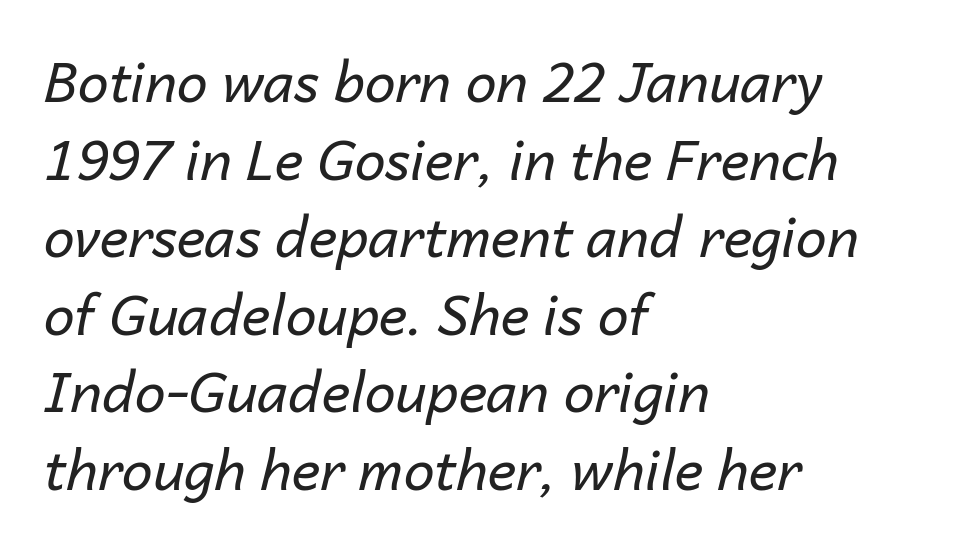
{"italic": "yes", "lean": "right", "slant_degrees": 14, "bold": "no", "weight": "regular", "width": "normal", "stroke_contrast": "low", "x_height": "medium", "monospaced": "no", "underline": "no", "align": "left", "line_spacing": "normal", "line_spacing_ratio": 1.41, "letter_spacing": "normal", "letter_spacing_em": 0.0, "glyph_px": 55}
